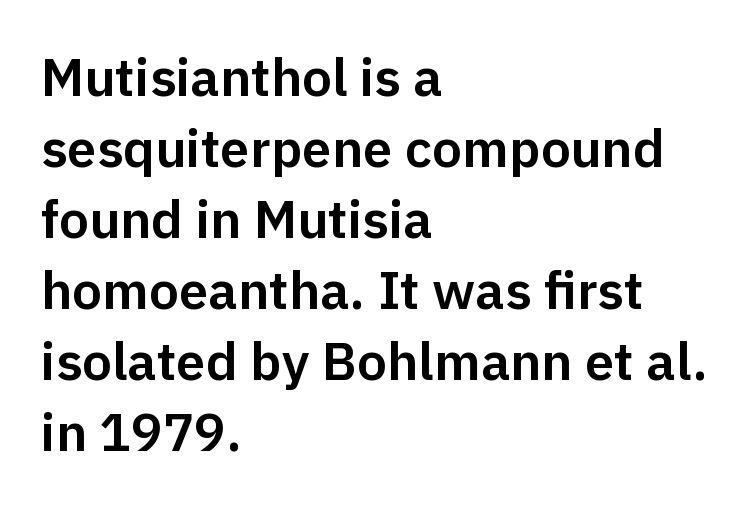
Q: Is the text italic (slanted)? A: No, it is upright.
Q: Is the typeface a serif or a sans-serif typeface? A: Sans-serif.
Q: Is the text underlined? A: No.
Q: How is the paragraph aligned? A: Left-aligned.
Q: Is the spacing between letters normal or unusually wide? A: Normal.
Q: Is the spacing between lines tight, normal or loose? A: Normal.
Q: Width (condensed, normal, or wide)? A: Normal.
Q: Stroke contrast? A: Low.
Q: x-height? A: Medium.
Q: Monospaced? A: No.
